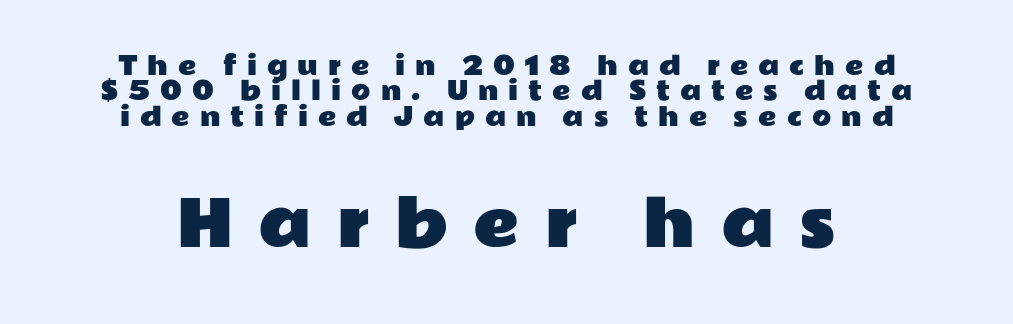
Q: Is the text italic (slanted)? A: No, it is upright.
Q: Is the typeface a serif or a sans-serif typeface? A: Sans-serif.
Q: Is the text underlined? A: No.
Q: How is the paragraph aligned? A: Centered.
Q: Is the spacing between letters normal or unusually wide? A: Unusually wide.
Q: Is the spacing between lines tight, normal or loose? A: Tight.
Q: Which block of text is set in a larger size, the first (top) or the second (bottom)? A: The second (bottom) one.
Q: Width (condensed, normal, or wide)? A: Wide.
Q: Stroke contrast? A: Low.
Q: x-height? A: Medium.
Q: Monospaced? A: No.
